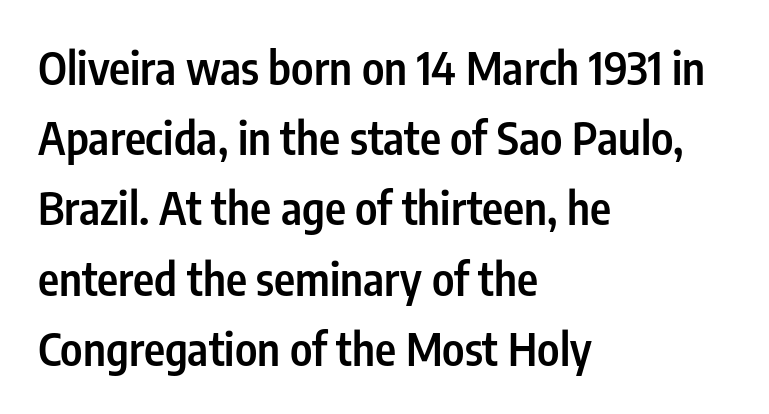
The image shows 45 px semibold, condensed sans-serif type, upright; set left-aligned, normal line spacing (1.56x), normal letter spacing, not underlined; low stroke contrast and a medium x-height.
